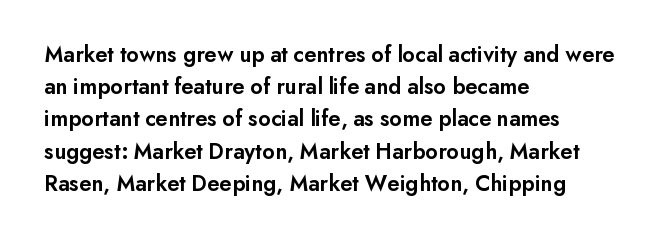
The foot of each line stays bare and open. Evenly set lines give the paragraph a standard silhouette. Left-aligned paragraph, ragged on the right. Does the lettering tilt? It doesn't — this is upright. The line texture is even and compact thanks to regular tracking.
